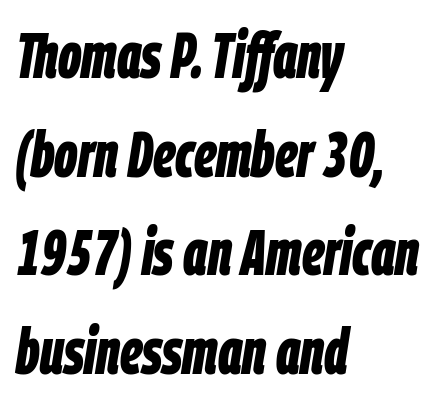
The face used here has a pronounced slope to its letters. The rendering anchors every line to the left-hand side. A typesetter would call this proportional, since set widths differ per character. Bare-footed words on every line.
